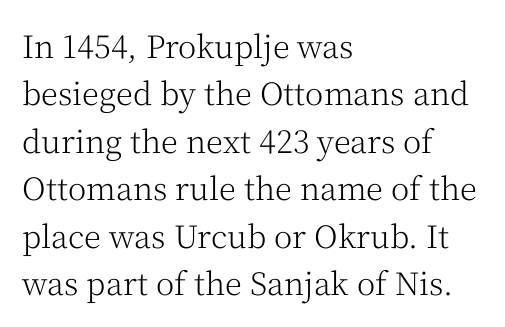
{"serif": "yes", "italic": "no", "bold": "no", "weight": "light", "width": "normal", "stroke_contrast": "medium", "x_height": "medium", "monospaced": "no", "underline": "no", "align": "left", "line_spacing": "normal", "line_spacing_ratio": 1.53, "letter_spacing": "normal", "letter_spacing_em": 0.0, "glyph_px": 31}
